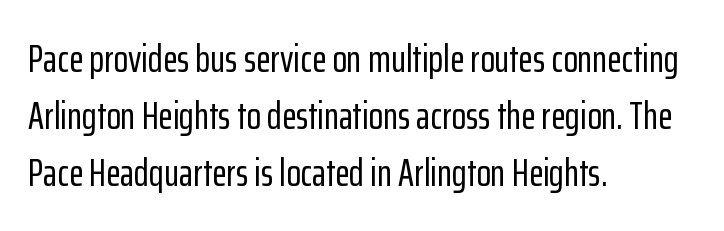
Line spacing here is normal. Nope, no serifs anywhere on these letters. This is roman type, the default non-slanted kind. Lines of text with bare space underneath. Is this a fixed-width face? No — the glyphs have proportional, varying widths. Tracking here is standard; glyphs follow each other at the usual distance.
